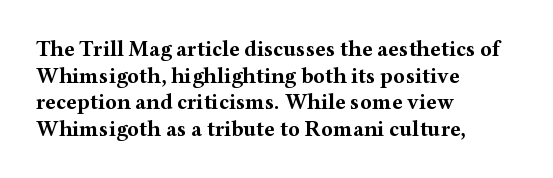
Q: Is the text bold? A: Yes.
Q: Is the text italic (slanted)? A: No, it is upright.
Q: Is the text underlined? A: No.
Q: How is the paragraph aligned? A: Left-aligned.
Q: Is the spacing between letters normal or unusually wide? A: Normal.
